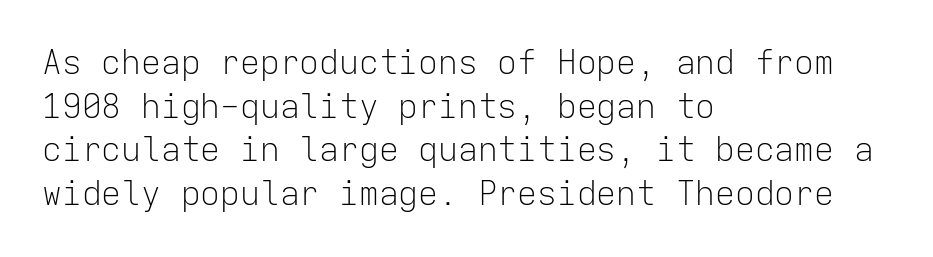
Q: Is the text bold? A: No.
Q: Is the text italic (slanted)? A: No, it is upright.
Q: Is the typeface a serif or a sans-serif typeface? A: Sans-serif.
Q: Is the text underlined? A: No.
Q: How is the paragraph aligned? A: Left-aligned.
Q: Is the spacing between letters normal or unusually wide? A: Normal.
Q: Is the spacing between lines tight, normal or loose? A: Normal.
Q: Width (condensed, normal, or wide)? A: Normal.
Q: Stroke contrast? A: Low.
Q: x-height? A: Medium.
Q: Monospaced? A: Yes.
